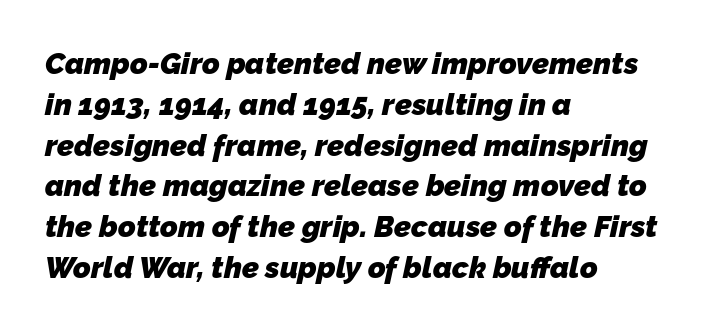
The ragged edge is on the right, which tells us the setting is flush left. This rendering leaves character spacing at its baseline value. Is this a sans? Yes — the strokes have no serifs. Successive baselines arrive at the customary interval. Clear beneath every line of the passage. The letters advance in unequal steps, a hallmark of proportional type.
